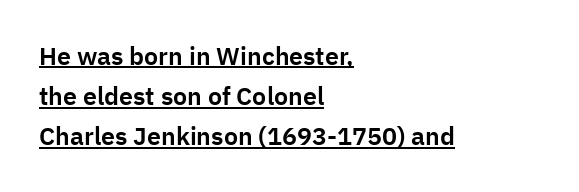
The image shows 25 px text type, upright; set left-aligned, normal line spacing (1.61x), normal letter spacing, underlined.
